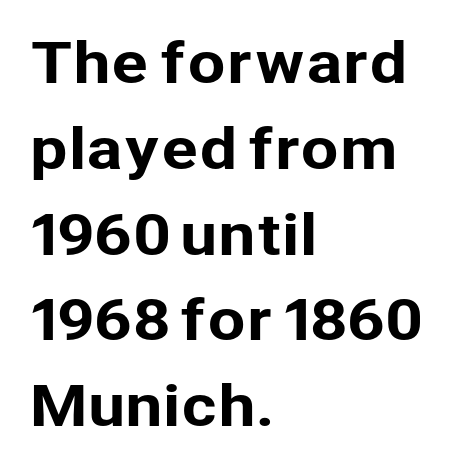
The image shows 55 px sans-serif type, upright; set left-aligned, normal line spacing (1.56x), normal letter spacing, not underlined; low stroke contrast and a medium x-height.
